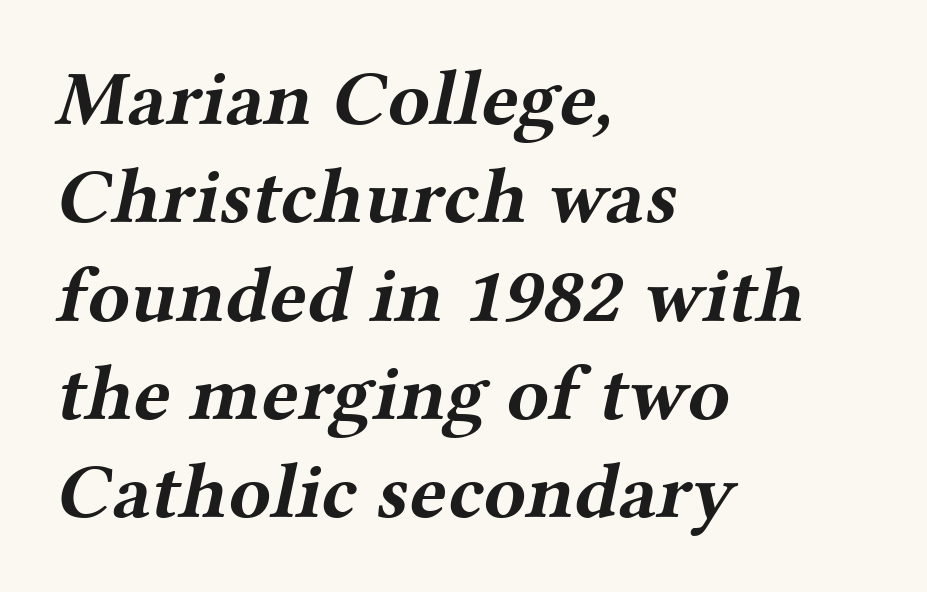
Q: Is the text bold? A: Yes.
Q: Is the typeface a serif or a sans-serif typeface? A: Serif.
Q: Is the text underlined? A: No.
Q: How is the paragraph aligned? A: Left-aligned.
Q: Is the spacing between letters normal or unusually wide? A: Normal.
Q: Is the spacing between lines tight, normal or loose? A: Normal.
Q: Width (condensed, normal, or wide)? A: Wide.
Q: Stroke contrast? A: Medium.
Q: x-height? A: Medium.
Q: Monospaced? A: No.
